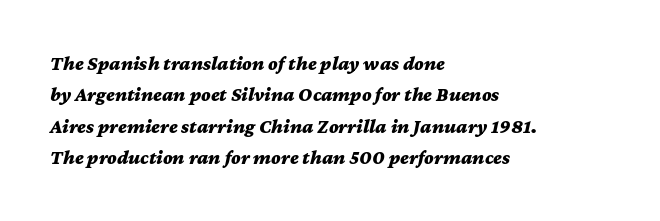
{"italic": "yes", "lean": "right", "slant_degrees": 12, "bold": "yes", "underline": "no", "align": "left", "line_spacing": "normal", "line_spacing_ratio": 1.57, "letter_spacing": "normal", "letter_spacing_em": 0.0, "glyph_px": 20}
